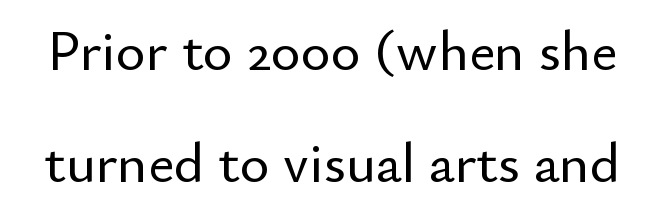
{"serif": "no", "italic": "no", "width": "normal", "stroke_contrast": "low", "x_height": "small", "monospaced": "no", "underline": "no", "line_spacing": "loose", "line_spacing_ratio": 1.96, "letter_spacing": "normal", "letter_spacing_em": 0.0, "glyph_px": 57}
